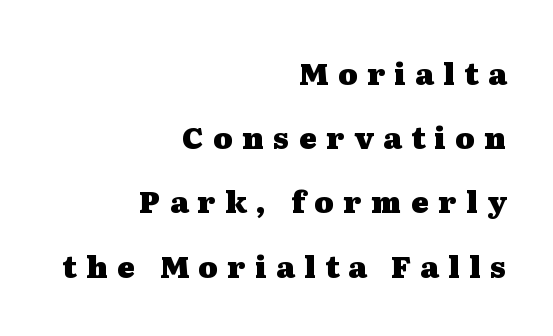
A clean baseline with only descenders dipping below it. The letters are spread apart with noticeably loose tracking. This block would shrink considerably if given ordinary leading; it's expanded now. Are there feet on the stems? There are — it's a serif. What weight is shown? A full bold with thick strokes. The letters advance in unequal steps, a hallmark of proportional type.
